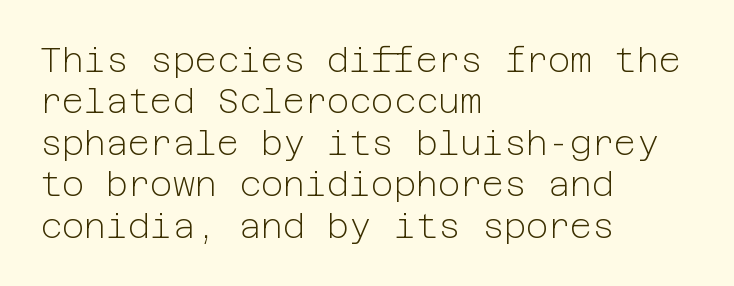
Stem width sits at or under what a default text font uses. The string is rendered with underlining switched off. This rendering leaves character spacing at its baseline value. Each line starts at the same left margin while the right side varies. Note: no serifs on the glyphs.
